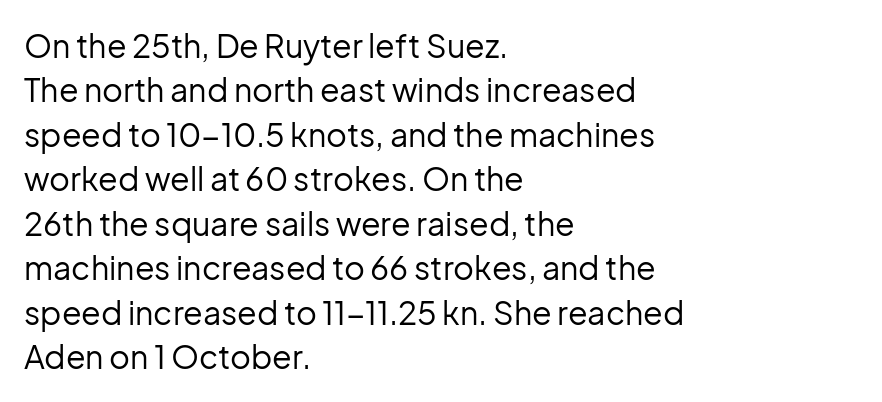
The image shows 32 px regular-weight sans-serif type, upright; set left-aligned, normal line spacing (1.39x), normal letter spacing, not underlined; low stroke contrast and a medium x-height.
